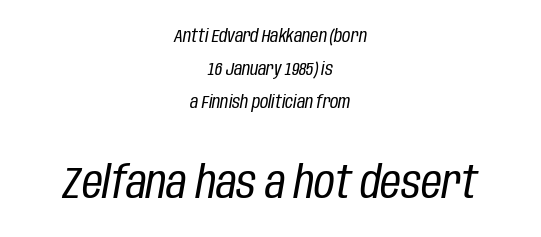
Q: Is the text bold? A: No.
Q: Is the text italic (slanted)? A: Yes, it leans right by about 10 degrees.
Q: Is the text underlined? A: No.
Q: How is the paragraph aligned? A: Centered.
Q: Is the spacing between letters normal or unusually wide? A: Normal.
Q: Which block of text is set in a larger size, the first (top) or the second (bottom)? A: The second (bottom) one.
Q: Width (condensed, normal, or wide)? A: Condensed.
Q: Stroke contrast? A: Low.
Q: x-height? A: Large.
Q: Monospaced? A: No.
